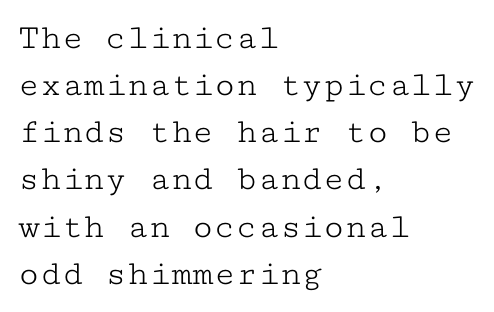
Interline gaps are of average width in this sample. These lines are composed in type with serifs. Stem width sits at or under what a default text font uses. Casual observation: everything's shoved over to the left. A typesetter would call this monospace, since all characters share one set width.
